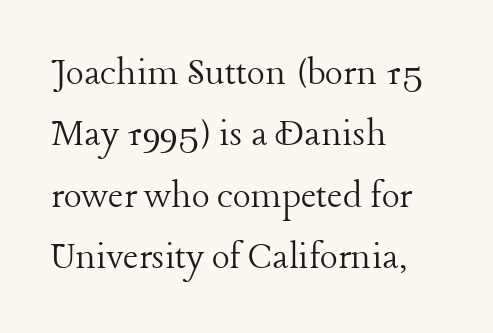
{"serif": "yes", "italic": "no", "bold": "no", "weight": "light", "width": "normal", "stroke_contrast": "low", "x_height": "medium", "monospaced": "no", "underline": "no", "align": "left", "line_spacing": "normal", "line_spacing_ratio": 1.46, "letter_spacing": "normal", "letter_spacing_em": 0.0, "glyph_px": 42}
